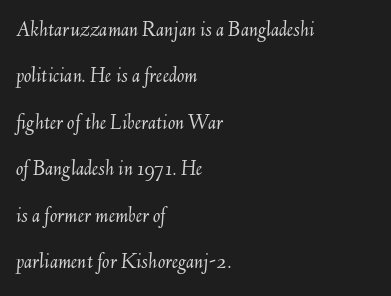
Q: Is the text bold? A: No.
Q: Is the text italic (slanted)? A: Yes, it leans right by about 6 degrees.
Q: Is the text underlined? A: No.
Q: How is the paragraph aligned? A: Left-aligned.
Q: Is the spacing between letters normal or unusually wide? A: Normal.
Q: Is the spacing between lines tight, normal or loose? A: Loose.
